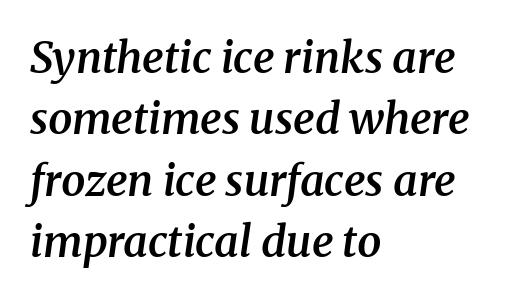
{"serif": "yes", "italic": "yes", "lean": "right", "slant_degrees": 8, "bold": "semi", "weight": "semibold", "width": "normal", "stroke_contrast": "medium", "x_height": "medium", "monospaced": "no", "underline": "no", "align": "left", "line_spacing": "normal", "line_spacing_ratio": 1.43, "letter_spacing": "normal", "letter_spacing_em": 0.0, "glyph_px": 43}
